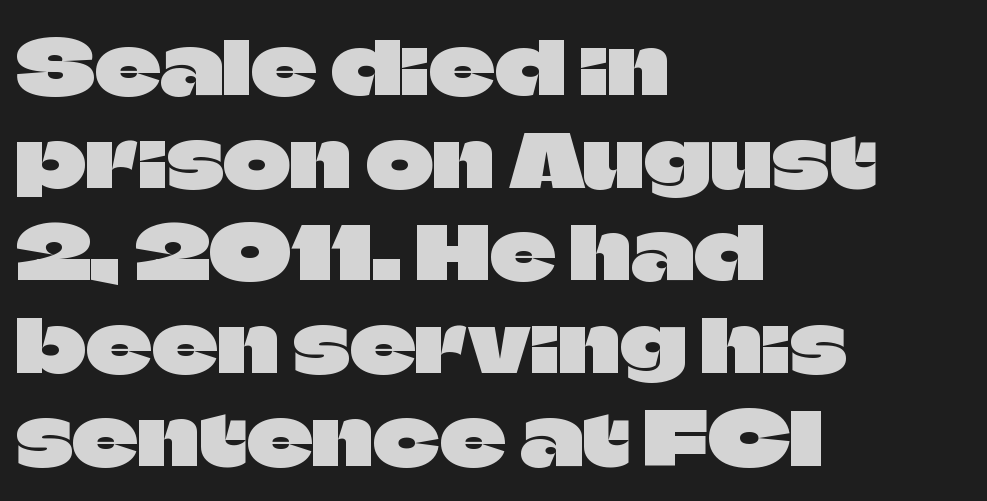
The letterforms sit shoulder to shoulder at normal distance. Each letter keeps its own natural width here, so spacing adapts to shape. Do the letters lean? They stand straight. The designer went with a sans here, leaving each stem footless. Line spacing here is normal.
